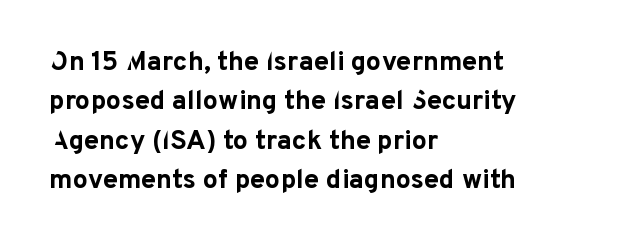
Q: Is the text bold? A: Yes.
Q: Is the text italic (slanted)? A: No, it is upright.
Q: Is the text underlined? A: No.
Q: How is the paragraph aligned? A: Left-aligned.
Q: Is the spacing between letters normal or unusually wide? A: Normal.
Q: Is the spacing between lines tight, normal or loose? A: Normal.
